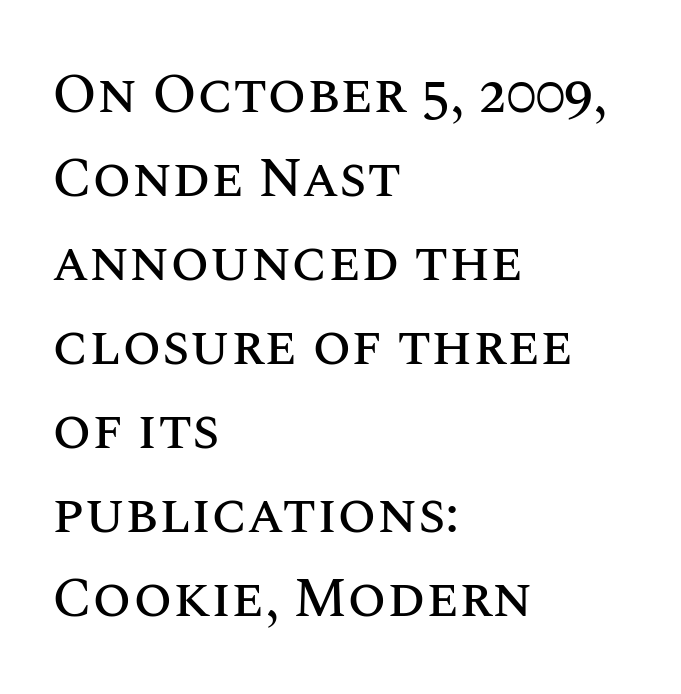
The lines sit at an ordinary, default distance from one another. Check under the words: just untouched page. Horizontally, the lines are justified to the leading edge only. In terms of letterspacing, this is plain default setting. The specimen reads as upright at a glance. Looks like regular typesetting: each glyph gets only the width it needs.
